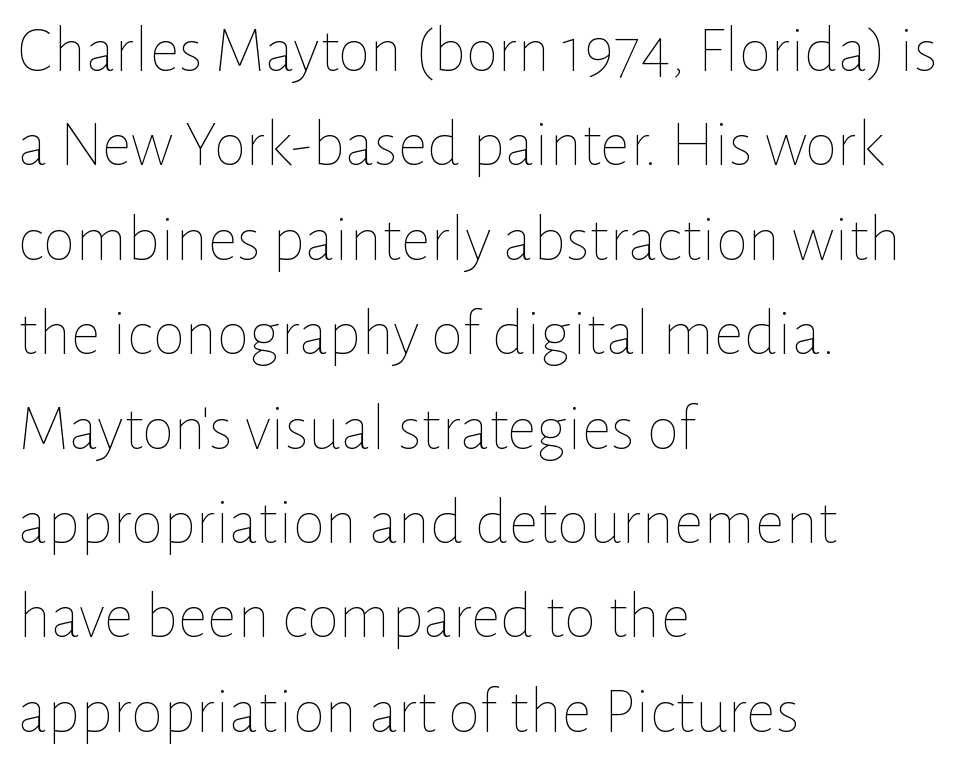
{"italic": "no", "bold": "no", "weight": "thin", "width": "normal", "stroke_contrast": "low", "x_height": "medium", "monospaced": "no", "underline": "no", "align": "left", "line_spacing": "normal", "line_spacing_ratio": 1.43, "letter_spacing": "normal", "letter_spacing_em": 0.0, "glyph_px": 66}
